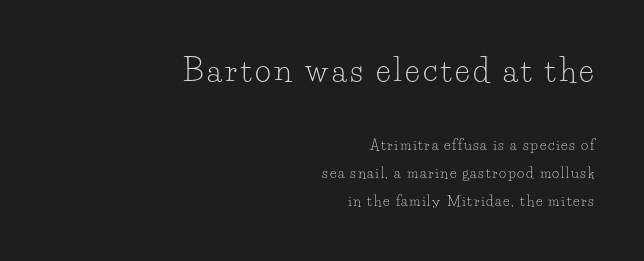
This block would shrink considerably if given ordinary leading; it's expanded now. Note the varied advance widths — an 'i' is clearly narrower than an 'm'. The words here are not underlined. Type size steps down from the first block to the second.
